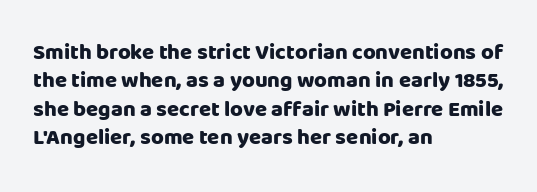
Q: Is the text bold? A: Yes.
Q: Is the text italic (slanted)? A: No, it is upright.
Q: Is the text underlined? A: No.
Q: How is the paragraph aligned? A: Left-aligned.
Q: Is the spacing between letters normal or unusually wide? A: Normal.
Q: Is the spacing between lines tight, normal or loose? A: Normal.
